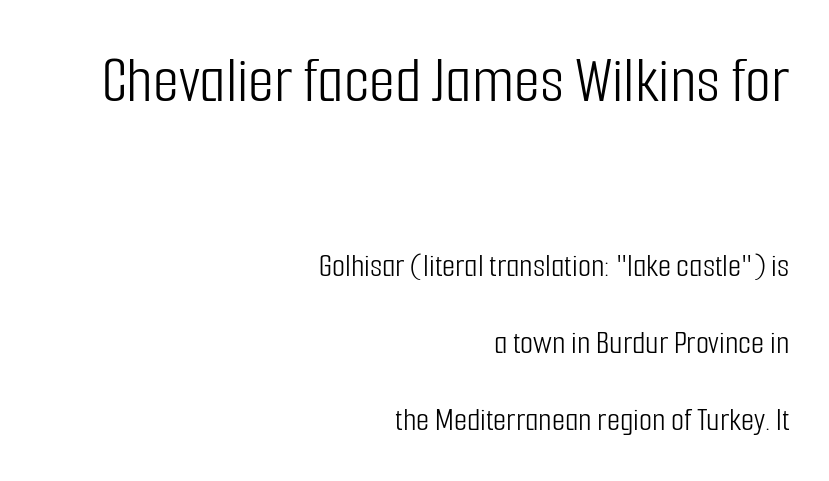
Q: Is the text bold? A: No.
Q: Is the text italic (slanted)? A: No, it is upright.
Q: Is the typeface a serif or a sans-serif typeface? A: Sans-serif.
Q: Is the text underlined? A: No.
Q: How is the paragraph aligned? A: Right-aligned.
Q: Is the spacing between letters normal or unusually wide? A: Normal.
Q: Is the spacing between lines tight, normal or loose? A: Loose.
Q: Which block of text is set in a larger size, the first (top) or the second (bottom)? A: The first (top) one.
Q: Width (condensed, normal, or wide)? A: Condensed.
Q: Stroke contrast? A: Low.
Q: x-height? A: Medium.
Q: Monospaced? A: No.
